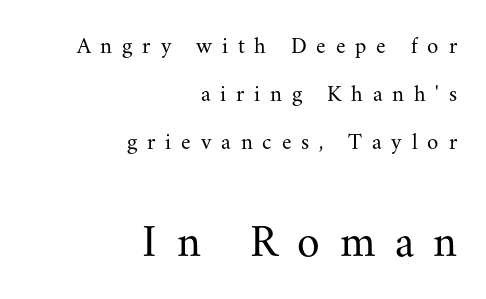
The paragraph has a hard right edge and a soft left edge. Decoration check: the copy has no underline. The glyphs in this specimen are seriffed. Note the varied advance widths — an 'i' is clearly narrower than an 'm'. This rendering widens character spacing well past its baseline value. Summary of weight: not heavy and not bold.
